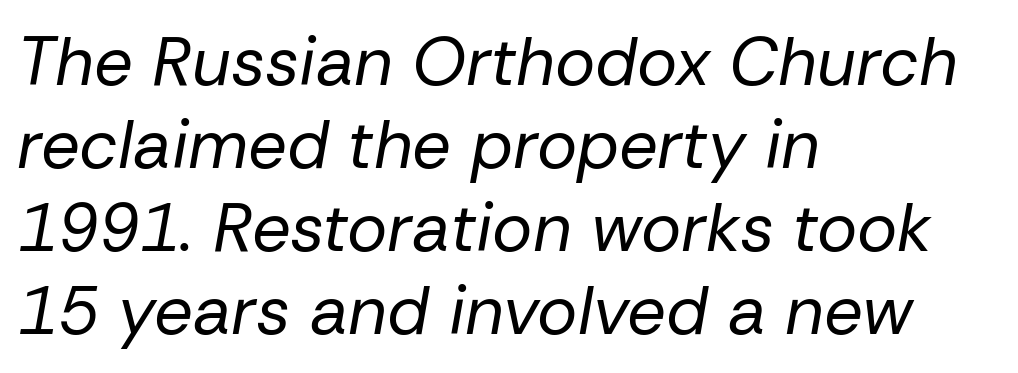
The image shows 68 px regular-weight type, italic (leaning right); set left-aligned, line spacing 1.22x, normal letter spacing, not underlined; low stroke contrast and a medium x-height.
